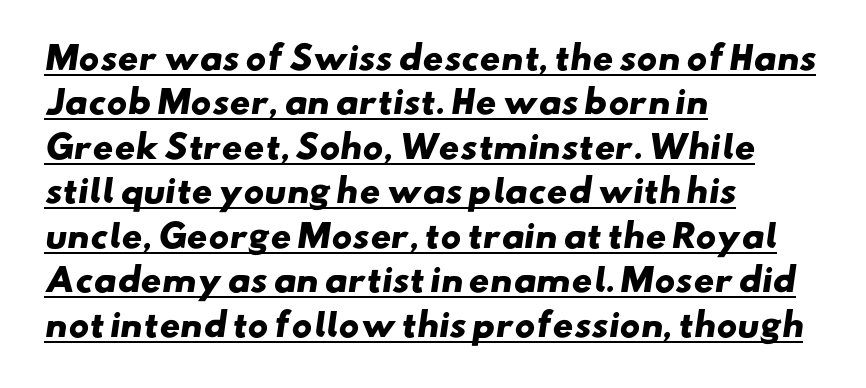
{"serif": "no", "bold": "yes", "weight": "heavy", "width": "wide", "stroke_contrast": "low", "x_height": "small", "monospaced": "no", "underline": "yes", "align": "left", "line_spacing": "normal", "line_spacing_ratio": 1.39, "letter_spacing": "normal", "letter_spacing_em": 0.0, "glyph_px": 32}
